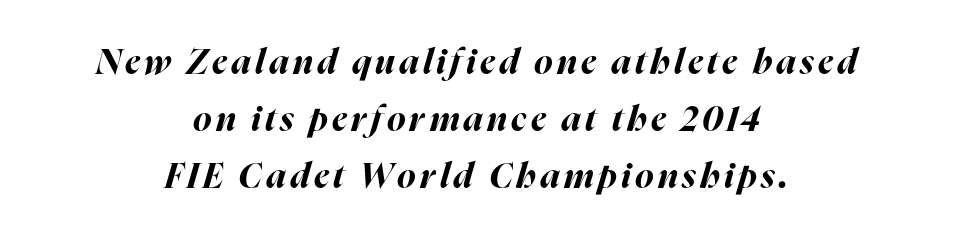
The image shows 35 px bold type, italic (leaning right); set centered, normal line spacing (1.63x), not underlined; high stroke contrast and a medium x-height.
